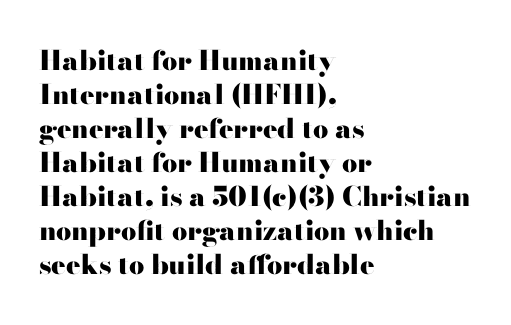
Does the weight exceed regular? Yes, all the way to bold. Short note: letters normally spaced. The space beneath each line is pristine and unruled. The typesetter chose a ragged-right arrangement here. Posture: vertical. The passage shown stacks its lines at a standard gap.
